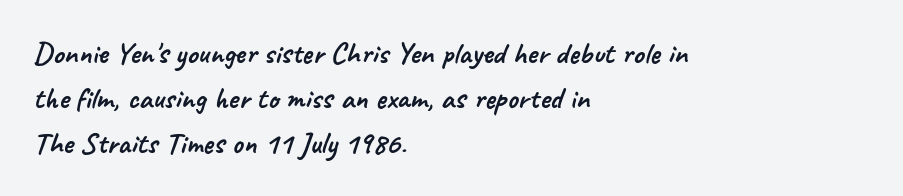
The image shows 31 px sans-serif type; set left-aligned, normal line spacing (1.45x), normal letter spacing, not underlined; low stroke contrast and a small x-height.
